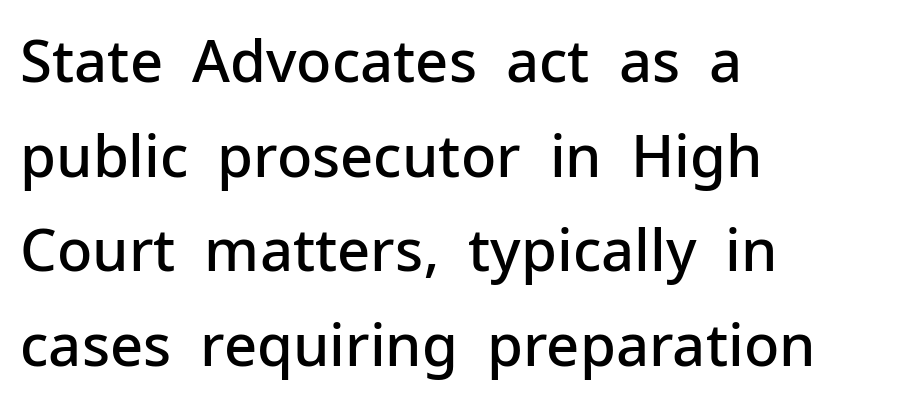
The image shows 58 px semibold sans-serif type, upright; set left-aligned, normal line spacing (1.63x), normal letter spacing, not underlined; low stroke contrast and a medium x-height.
